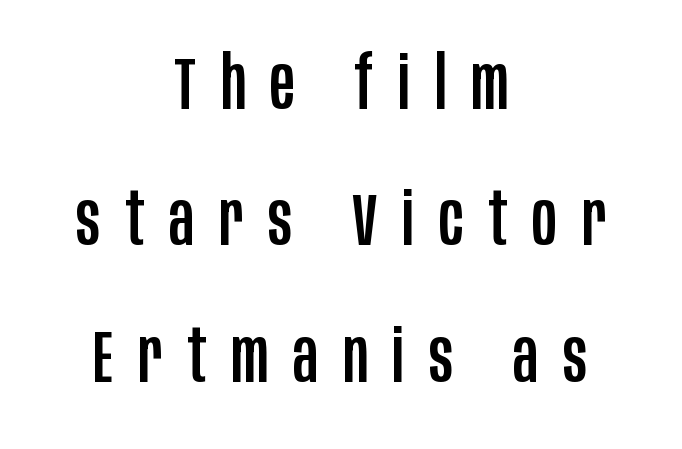
The image shows 75 px condensed sans-serif type, upright; set centered, line spacing 1.82x, unusually wide letter spacing (+0.33 em), not underlined; low stroke contrast and a large x-height.
